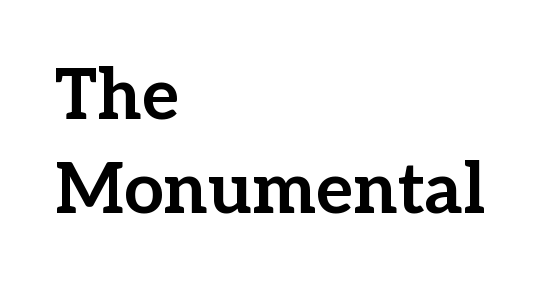
{"serif": "yes", "italic": "no", "bold": "yes", "weight": "bold", "width": "normal", "stroke_contrast": "low", "x_height": "medium", "monospaced": "no", "underline": "no", "align": "left", "line_spacing": "normal", "line_spacing_ratio": 1.35, "letter_spacing": "normal", "letter_spacing_em": 0.0, "glyph_px": 70}
